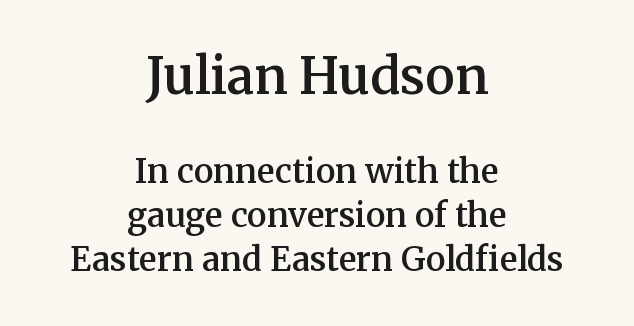
This rendering leaves character spacing at its baseline value. The specimen omits any rule beneath the text block's lines. These lines are rendered in a variable-pitch font. Quick note: not italic, upright. The block sitting higher on the canvas is the one with enlarged characters.
